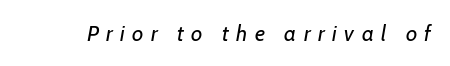
The image shows 22 px text type, italic (leaning right); set unusually wide letter spacing (+0.34 em), not underlined.
